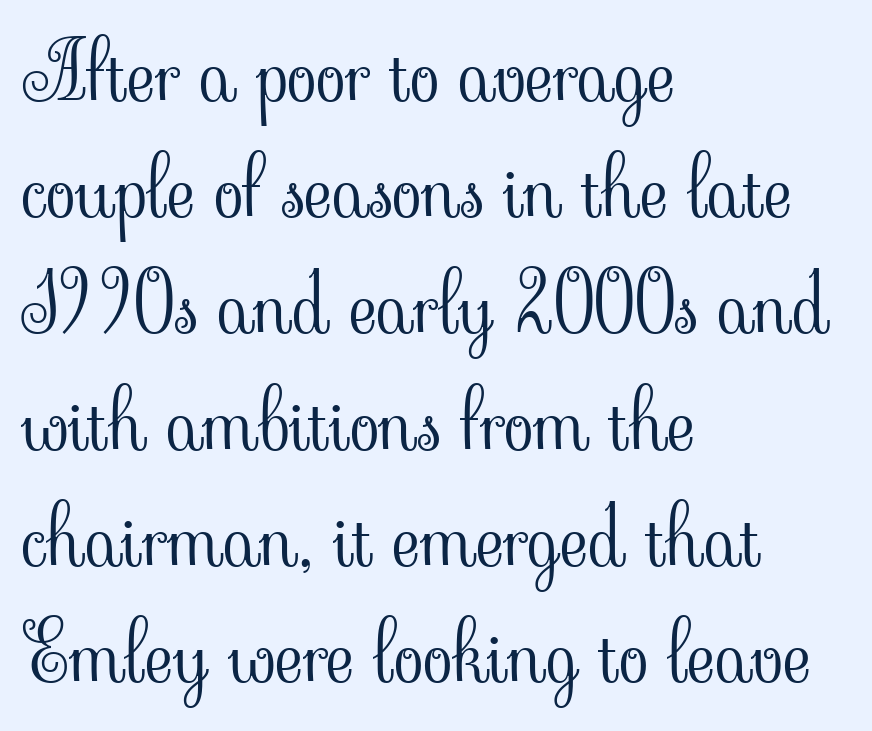
There is no visible air inserted between adjacent glyphs. This sample uses an upright cut, with every glyph sitting square on the baseline. The space directly below the letters is spotless. Summary of vertical rhythm: regular, with standard interline spacing. Character widths vary here, with narrow letters taking less room than wide ones. Is this a sans? No — the strokes have serifs.
